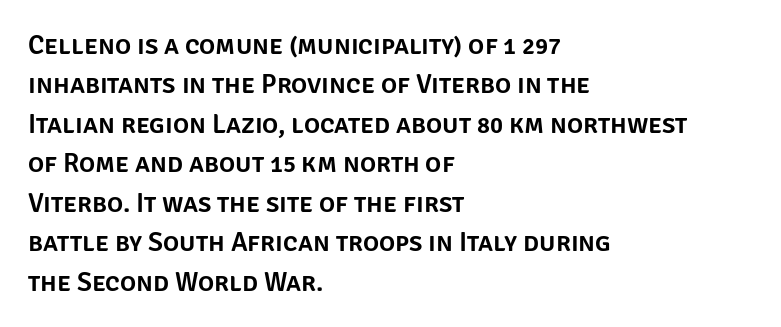
Rule under the text: the space is simply empty. The passage is arranged the way most books set body copy — flush left. This is the regular roman posture of the typeface. Default kerning and tracking; the words read as compact shapes.
